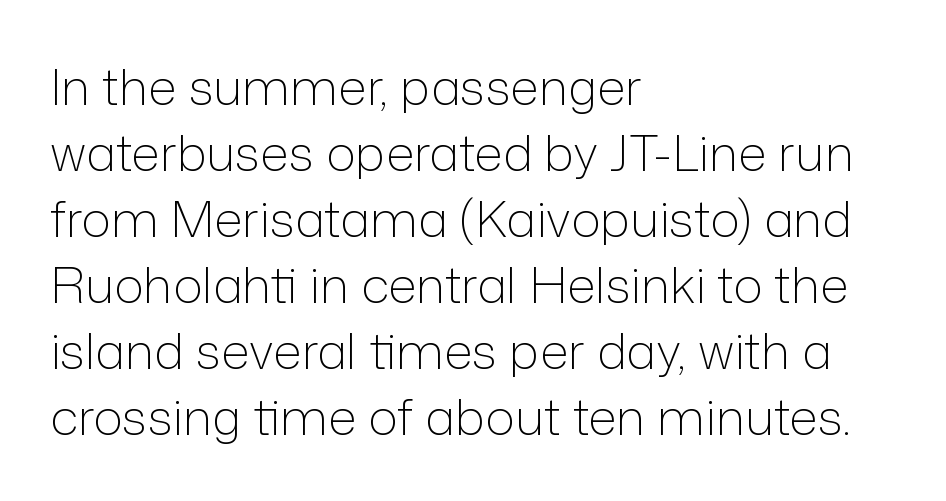
Stem width sits at or under what a default text font uses. You could not count columns in this text — the font is proportionally spaced. The type sits square on the baseline with zero lean. The type family on display is of the sans-serif kind. Does extra space separate the letters? No, they use regular spacing. Teacher's note: observe the even left margin — that is flush-left alignment.
